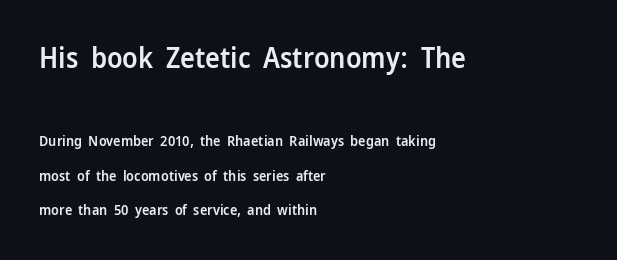
Check the space under the baseline: it is left empty. The type is set solid horizontally, with unmodified tracking. Emphasis by weight is partial: semibold. The face used here appears at its bigger size in the upper chunk. Loosely led — the rows are spread out. Alignment: flush left.
